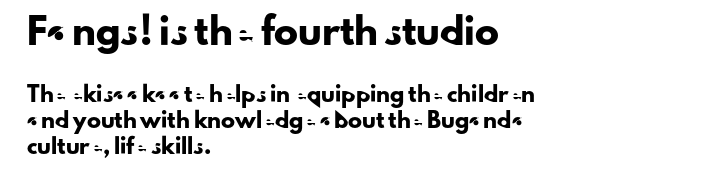
{"italic": "no", "underline": "no", "align": "left", "line_spacing_ratio": 1.87, "letter_spacing": "normal", "letter_spacing_em": 0.0, "larger_block": "first", "size_ratio": 1.71, "glyph_px": 24}
